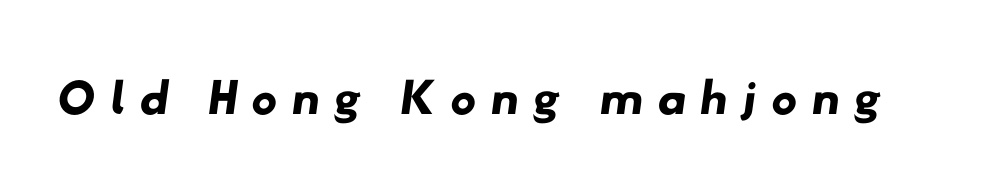
Q: Is the typeface a serif or a sans-serif typeface? A: Sans-serif.
Q: Is the text underlined? A: No.
Q: Width (condensed, normal, or wide)? A: Wide.
Q: Stroke contrast? A: Low.
Q: x-height? A: Small.
Q: Monospaced? A: No.
